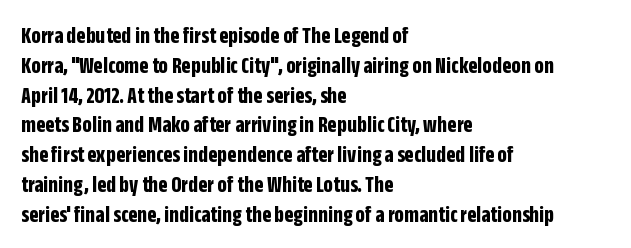
Q: Is the text bold? A: Yes.
Q: Is the text italic (slanted)? A: No, it is upright.
Q: Is the text underlined? A: No.
Q: How is the paragraph aligned? A: Left-aligned.
Q: Is the spacing between letters normal or unusually wide? A: Normal.
